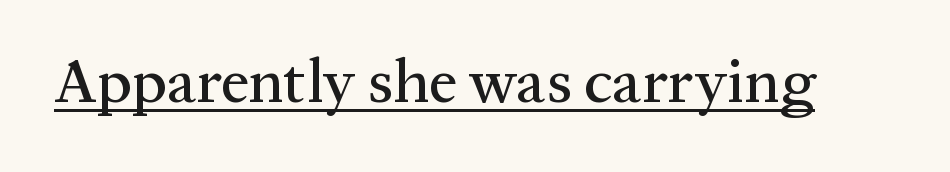
{"serif": "yes", "italic": "no", "width": "normal", "stroke_contrast": "medium", "x_height": "medium", "monospaced": "no", "underline": "yes", "letter_spacing": "normal", "letter_spacing_em": 0.0, "glyph_px": 63}
